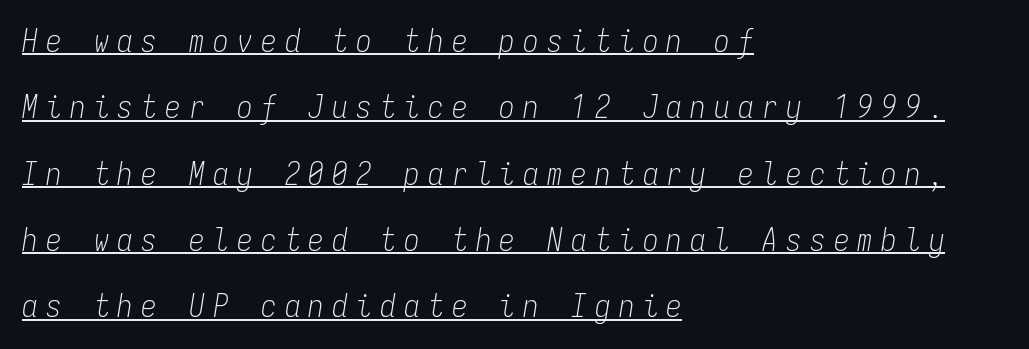
Q: Is the text bold? A: No.
Q: Is the text italic (slanted)? A: Yes, it leans right by about 9 degrees.
Q: Is the text underlined? A: Yes.
Q: How is the paragraph aligned? A: Left-aligned.
Q: Is the spacing between letters normal or unusually wide? A: Unusually wide.
Q: Is the spacing between lines tight, normal or loose? A: Loose.
Q: Width (condensed, normal, or wide)? A: Condensed.
Q: Stroke contrast? A: Low.
Q: x-height? A: Medium.
Q: Monospaced? A: Yes.
